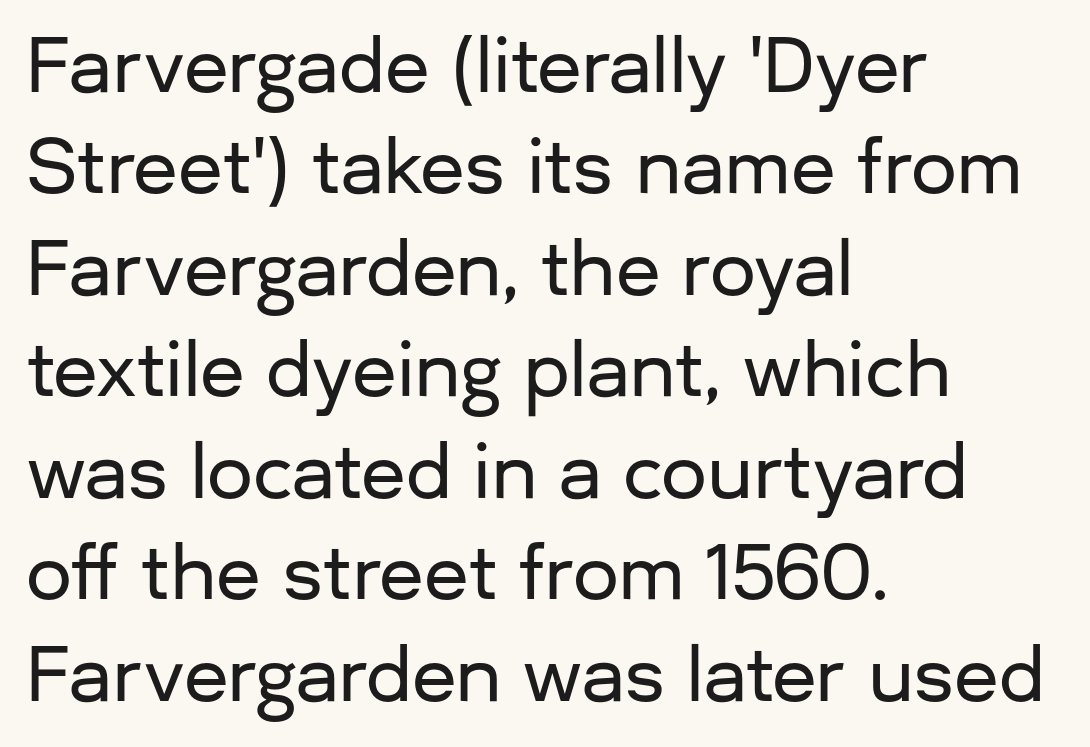
Regular leading. Italic? Not at all — the glyphs are vertical. If you drew a ruler down the left edge, every line would touch it. You can tell from the bare stems that sans-serif type was used. The passage shown is typed in a proportional face where columns would drift.
